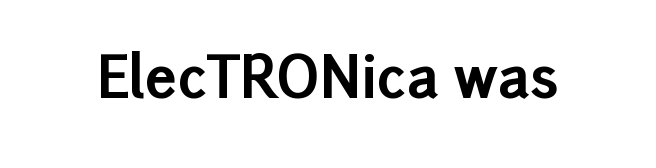
Q: Is the text bold? A: Yes.
Q: Is the text italic (slanted)? A: No, it is upright.
Q: Is the typeface a serif or a sans-serif typeface? A: Sans-serif.
Q: Is the text underlined? A: No.
Q: Is the spacing between letters normal or unusually wide? A: Normal.
Q: Width (condensed, normal, or wide)? A: Normal.
Q: Stroke contrast? A: Low.
Q: x-height? A: Medium.
Q: Monospaced? A: No.
